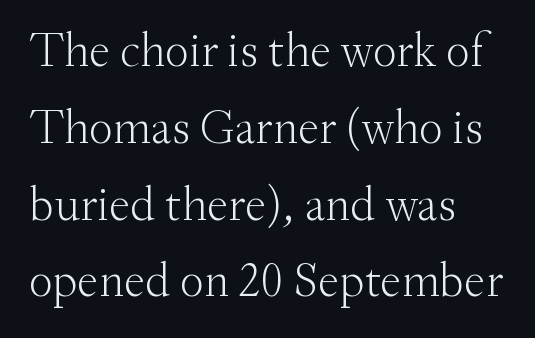
{"serif": "yes", "italic": "no", "bold": "no", "weight": "light", "width": "normal", "stroke_contrast": "medium", "x_height": "small", "monospaced": "no", "underline": "no", "align": "left", "line_spacing": "normal", "line_spacing_ratio": 1.6, "letter_spacing": "normal", "letter_spacing_em": 0.0, "glyph_px": 48}
